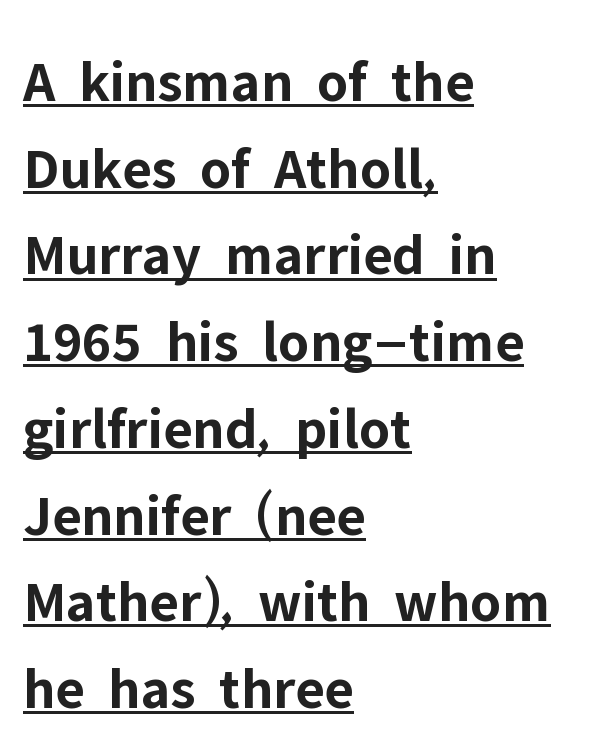
{"serif": "no", "italic": "no", "bold": "yes", "weight": "bold", "width": "normal", "stroke_contrast": "low", "x_height": "medium", "monospaced": "no", "underline": "yes", "align": "left", "line_spacing": "normal", "line_spacing_ratio": 1.47, "letter_spacing": "normal", "letter_spacing_em": 0.0, "glyph_px": 59}
